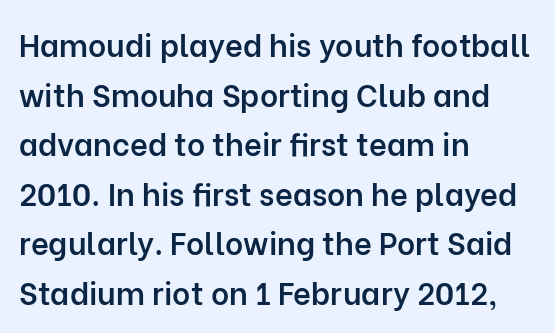
The image shows 31 px semibold sans-serif type, upright; set left-aligned, normal line spacing (1.6x), normal letter spacing, not underlined; low stroke contrast and a medium x-height.
